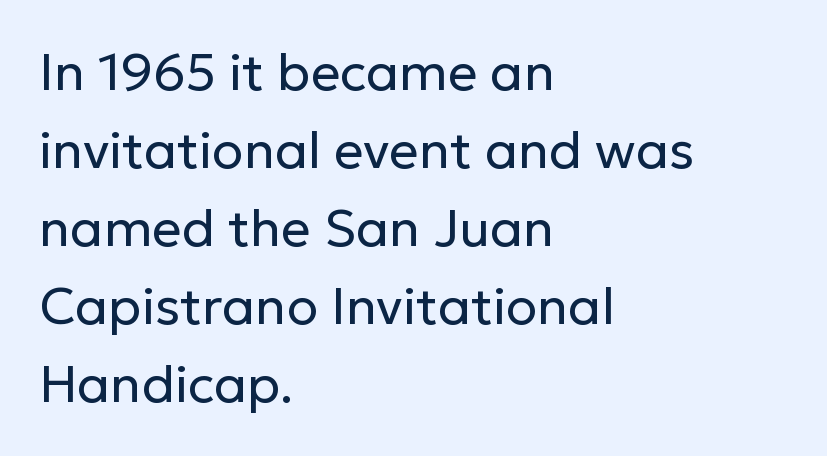
The image shows 52 px regular-weight sans-serif type, upright; set left-aligned, normal line spacing (1.5x), normal letter spacing, not underlined; low stroke contrast and a medium x-height.
